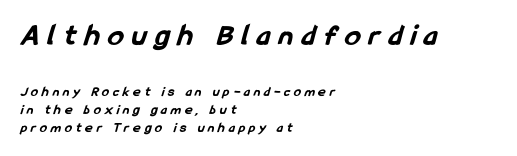
The image shows 31 px bold, condensed sans-serif type; set left-aligned, normal line spacing (1.28x), unusually wide letter spacing (+0.29 em), not underlined; the first (top) block is 2.21x larger; low stroke contrast and a medium x-height.
